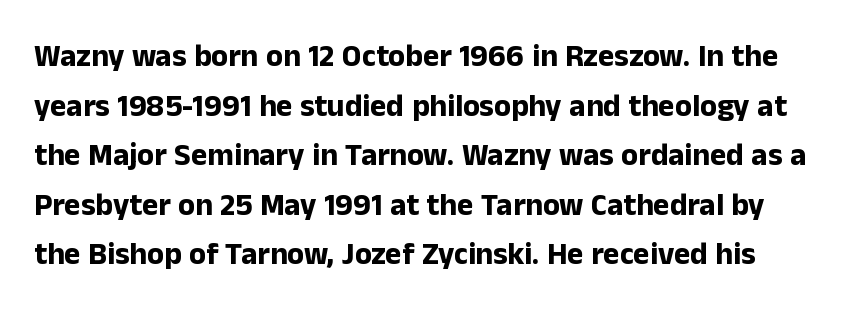
Q: Is the text bold? A: Yes.
Q: Is the text italic (slanted)? A: No, it is upright.
Q: Is the typeface a serif or a sans-serif typeface? A: Sans-serif.
Q: Is the text underlined? A: No.
Q: Is the spacing between letters normal or unusually wide? A: Normal.
Q: Is the spacing between lines tight, normal or loose? A: Normal.
Q: Width (condensed, normal, or wide)? A: Normal.
Q: Stroke contrast? A: Low.
Q: x-height? A: Medium.
Q: Monospaced? A: No.
